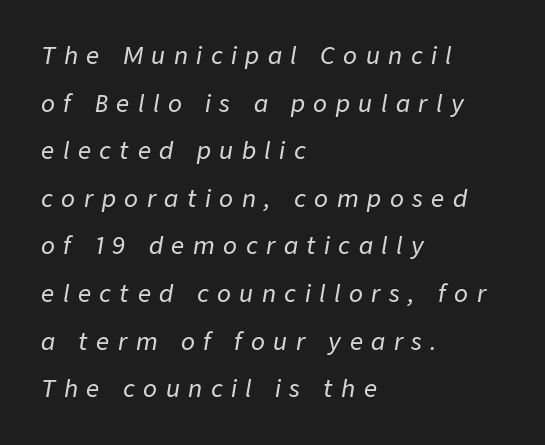
These lines stand farther apart than default settings would place them. The paragraph shown leans on its left margin. The face used here is rendered with a markedly widened letterfit. You can tell it's italic because the verticals aren't actually vertical. Type without underlining.
